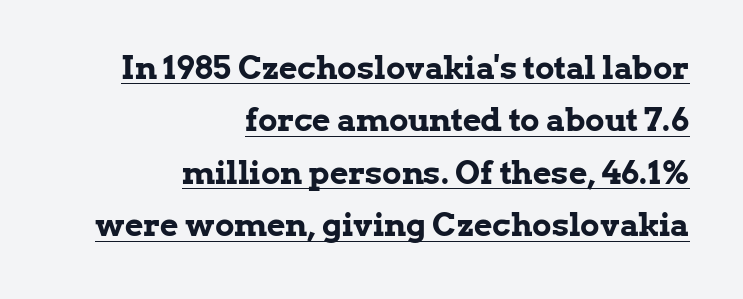
{"serif": "yes", "italic": "no", "bold": "yes", "weight": "bold", "width": "normal", "stroke_contrast": "low", "x_height": "medium", "monospaced": "no", "underline": "yes", "align": "right", "line_spacing": "normal", "line_spacing_ratio": 1.64, "letter_spacing": "normal", "letter_spacing_em": 0.0, "glyph_px": 32}
